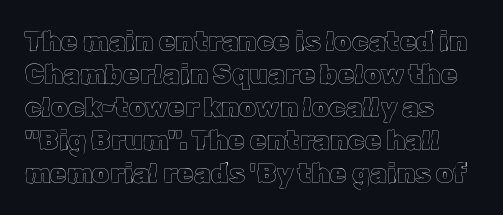
The image shows 27 px text type, upright; set line spacing 1.22x, normal letter spacing, not underlined.
